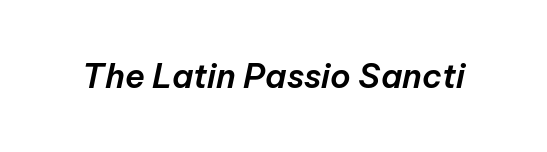
The image shows 33 px text type, italic (leaning right); set normal letter spacing, not underlined; low stroke contrast and a medium x-height.
